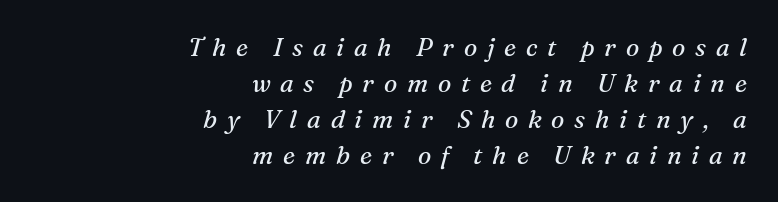
Q: Is the text bold? A: No.
Q: Is the text italic (slanted)? A: Yes, it leans right by about 16 degrees.
Q: Is the text underlined? A: No.
Q: How is the paragraph aligned? A: Right-aligned.
Q: Is the spacing between letters normal or unusually wide? A: Unusually wide.
Q: Is the spacing between lines tight, normal or loose? A: Normal.
